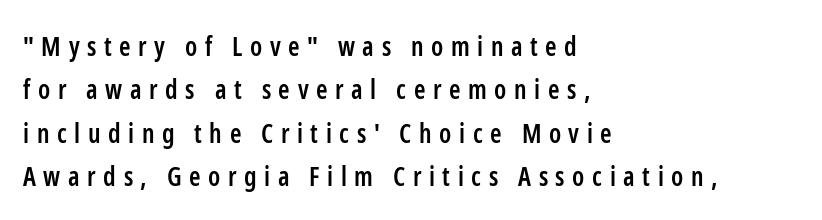
Q: Is the text bold? A: Semi-bold.
Q: Is the text italic (slanted)? A: No, it is upright.
Q: Is the text underlined? A: No.
Q: How is the paragraph aligned? A: Left-aligned.
Q: Is the spacing between letters normal or unusually wide? A: Unusually wide.
Q: Is the spacing between lines tight, normal or loose? A: Normal.
